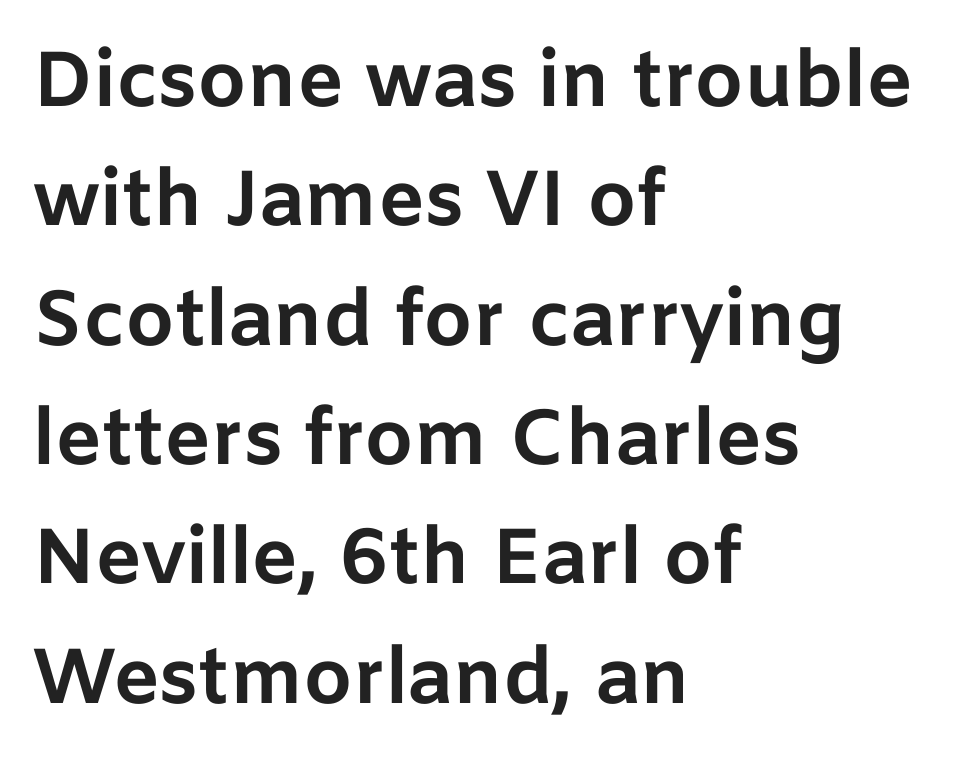
Each new line begins a customary step beneath the previous one. Each letter keeps its own natural width here, so spacing adapts to shape. Unmarked baselines from the first word to the last. The typesetter chose a ragged-right arrangement here. Is this a sans? Yes — the strokes have no serifs. Compared with an ordinary text face, these strokes are far heavier — a full bold.
